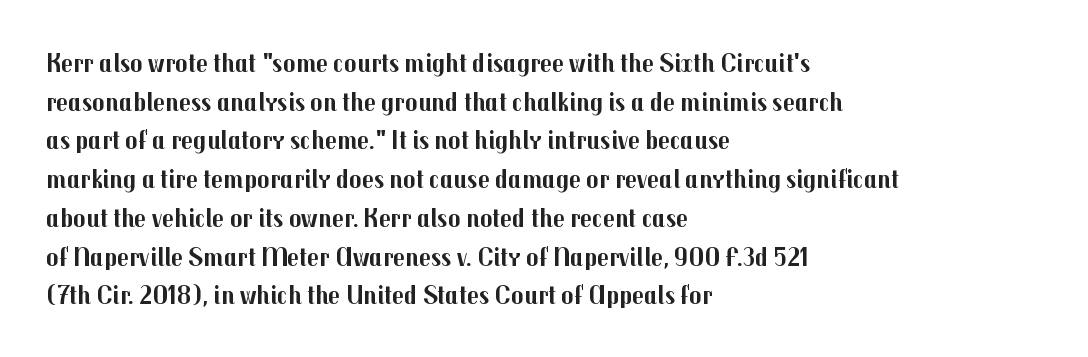
Leading: standard. Glyph-to-glyph distance matches everyday printed text. The face used here has the dense, thick strokes of a bold. These lines stack with their left ends in a neat column.
